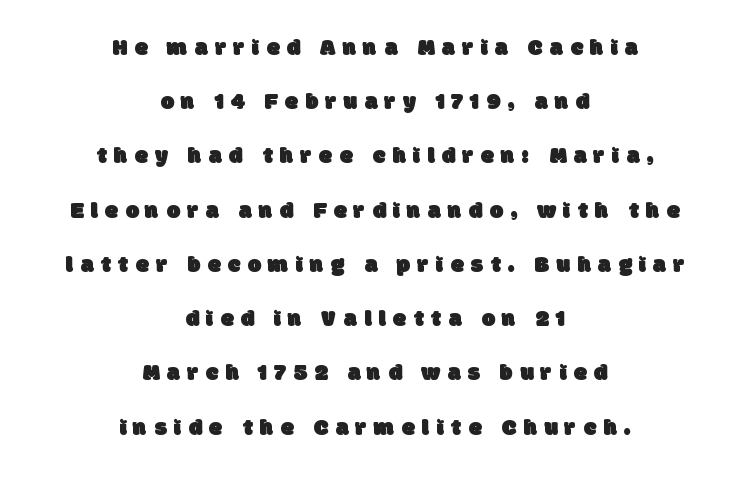
The image shows 24 px text type; set centered, loose line spacing (2.26x), unusually wide letter spacing (+0.3 em), not underlined.
